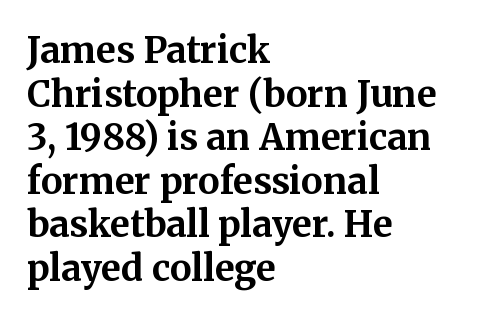
The image shows 36 px bold serif type, upright; set left-aligned, line spacing 1.21x, normal letter spacing, not underlined; medium stroke contrast and a medium x-height.
